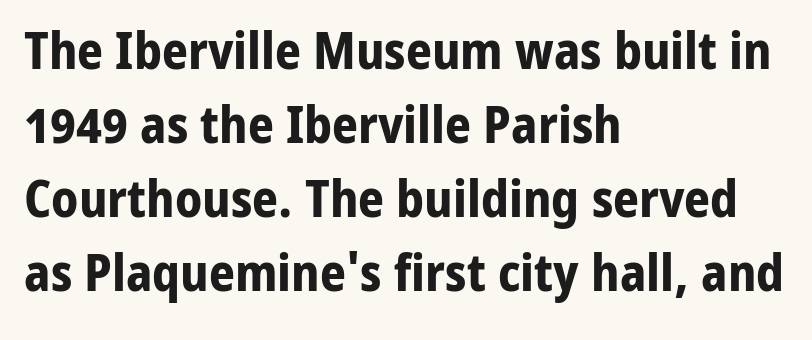
The image shows 51 px bold sans-serif type, upright; set left-aligned, normal line spacing (1.45x), normal letter spacing, not underlined; low stroke contrast and a medium x-height.
